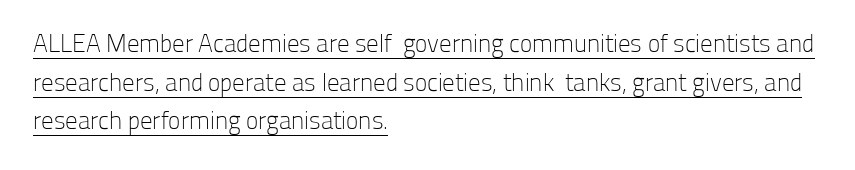
Every stem runs plumb, perpendicular to the baseline. The passage shown is not bold in any degree. Decoration check: the copy is underlined. Spacing between characters is what you'd get straight out of the box. Interline gaps are of average width in this sample.
